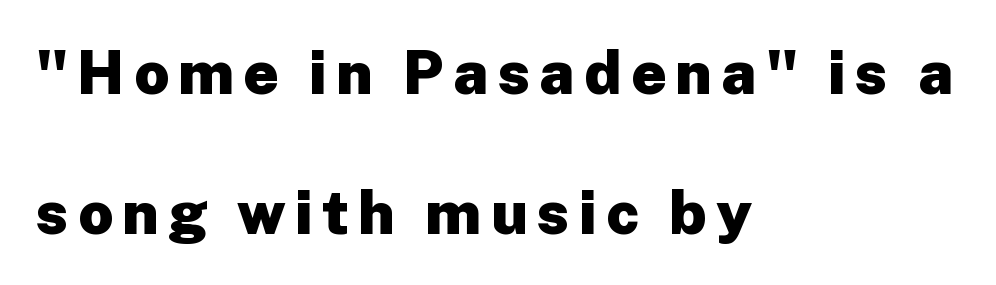
{"serif": "no", "italic": "no", "bold": "yes", "weight": "heavy", "width": "normal", "stroke_contrast": "low", "x_height": "medium", "monospaced": "no", "underline": "no", "align": "left", "line_spacing": "loose", "line_spacing_ratio": 2.3, "glyph_px": 61}
